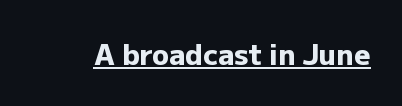
Q: Is the text bold? A: Yes.
Q: Is the text italic (slanted)? A: No, it is upright.
Q: Is the typeface a serif or a sans-serif typeface? A: Sans-serif.
Q: Is the text underlined? A: Yes.
Q: Is the spacing between letters normal or unusually wide? A: Normal.
Q: Width (condensed, normal, or wide)? A: Normal.
Q: Stroke contrast? A: Low.
Q: x-height? A: Medium.
Q: Monospaced? A: No.
